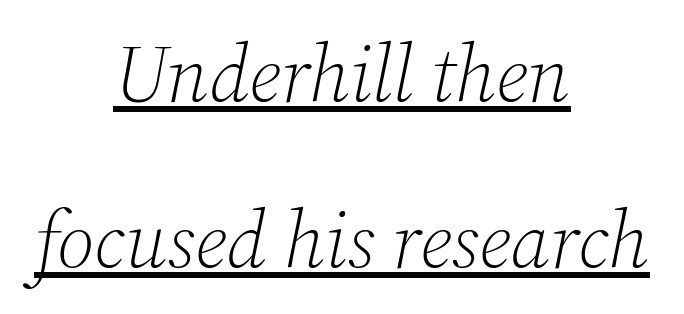
No chunkiness to these letters — they're not bold. Students, note that the glyphs here touch the page at normal intervals. Airy leading. Compared with ordinary roman type, these characters are visibly tilted. Is this a fixed-width face? No — the glyphs have proportional, varying widths.
